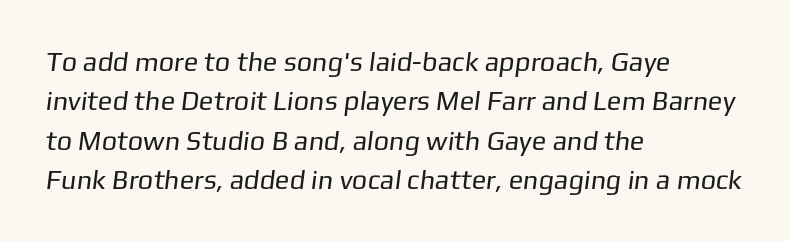
{"bold": "no", "underline": "no", "align": "left", "line_spacing": "normal", "line_spacing_ratio": 1.46, "letter_spacing": "normal", "letter_spacing_em": 0.0, "glyph_px": 27}
